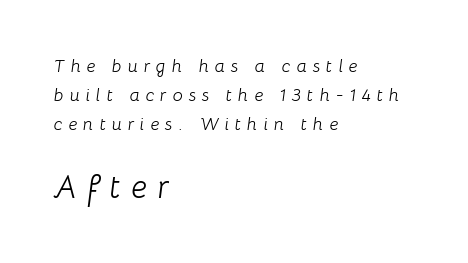
Q: Is the text bold? A: No.
Q: Is the text italic (slanted)? A: Yes, it leans right by about 8 degrees.
Q: Is the text underlined? A: No.
Q: How is the paragraph aligned? A: Left-aligned.
Q: Is the spacing between letters normal or unusually wide? A: Unusually wide.
Q: Is the spacing between lines tight, normal or loose? A: Normal.
Q: Which block of text is set in a larger size, the first (top) or the second (bottom)? A: The second (bottom) one.
Q: Width (condensed, normal, or wide)? A: Normal.
Q: Stroke contrast? A: Low.
Q: x-height? A: Medium.
Q: Monospaced? A: No.
